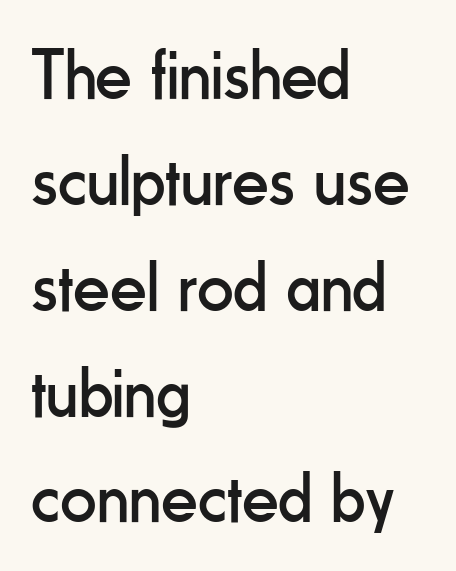
The image shows 72 px regular-weight, condensed sans-serif type, upright; set left-aligned, normal line spacing (1.47x), normal letter spacing, not underlined; low stroke contrast and a small x-height.
